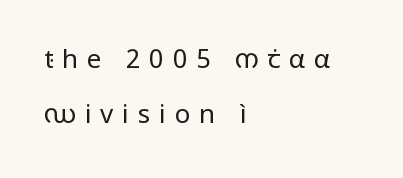
{"italic": "no", "bold": "no", "underline": "no", "align": "left", "line_spacing": "loose", "line_spacing_ratio": 2.11, "letter_spacing": "wide", "letter_spacing_em": 0.34, "glyph_px": 26}
